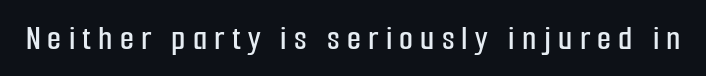
Q: Is the text italic (slanted)? A: No, it is upright.
Q: Is the typeface a serif or a sans-serif typeface? A: Sans-serif.
Q: Is the text underlined? A: No.
Q: Is the spacing between letters normal or unusually wide? A: Unusually wide.
Q: Width (condensed, normal, or wide)? A: Condensed.
Q: Stroke contrast? A: Low.
Q: x-height? A: Medium.
Q: Monospaced? A: No.
